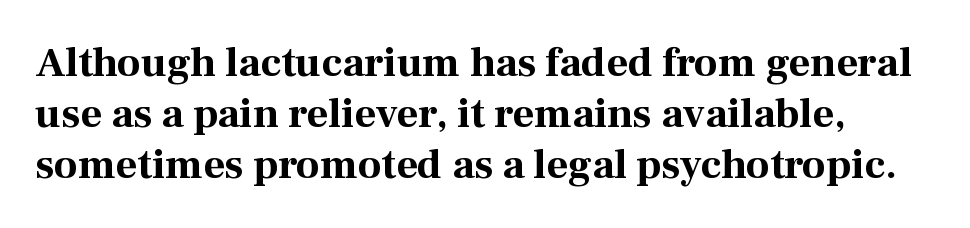
Weight check: bold — yes, fully. The letters advance in unequal steps, a hallmark of proportional type. The strip under each line holds only bare page. Letter spacing: default.
